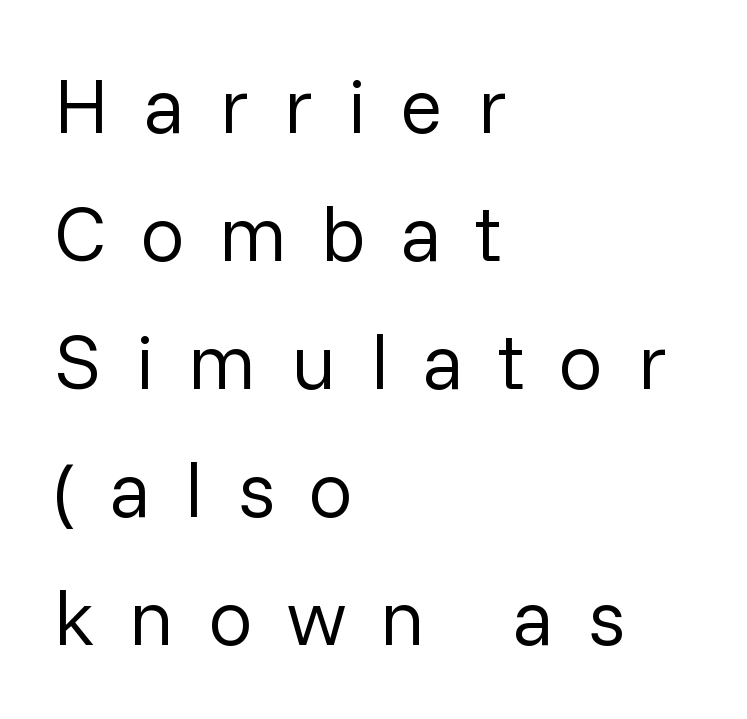
{"serif": "no", "italic": "no", "bold": "no", "weight": "regular", "width": "normal", "stroke_contrast": "low", "x_height": "medium", "monospaced": "no", "underline": "no", "align": "left", "line_spacing": "normal", "line_spacing_ratio": 1.62, "letter_spacing": "wide", "letter_spacing_em": 0.43, "glyph_px": 79}
